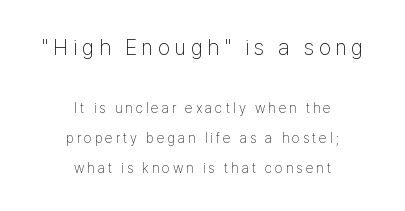
The image shows 22 px text type, upright; set centered, loose line spacing (2.14x), unusually wide letter spacing (+0.21 em), not underlined; the first (top) block is 1.57x larger.
